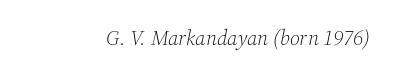
The image shows 21 px text type, italic (leaning right); set normal letter spacing, not underlined.
